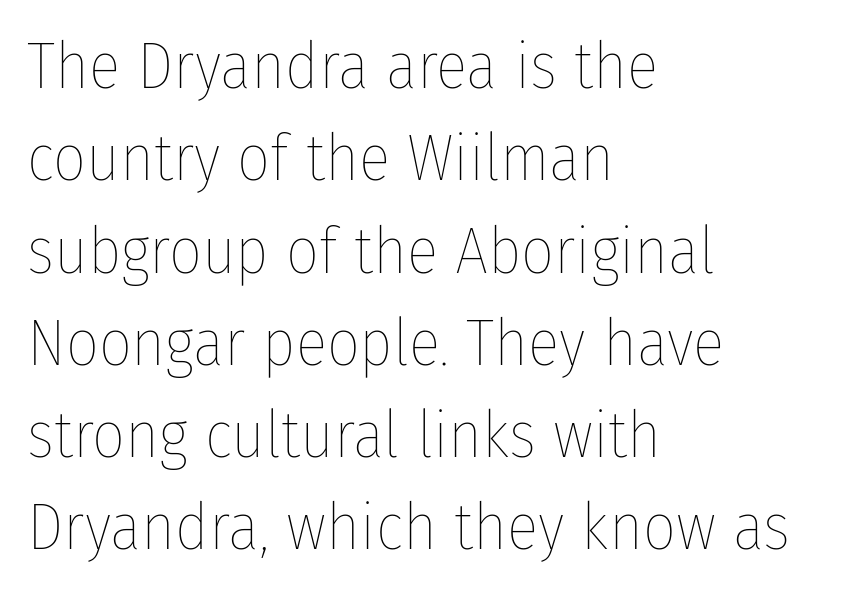
The horizontal fit of the characters is conventional and even. The letters look calm and open, with moderate or lighter stems. These lines sit exactly where default settings would place them. All the whitespace from short lines collects on the right.
